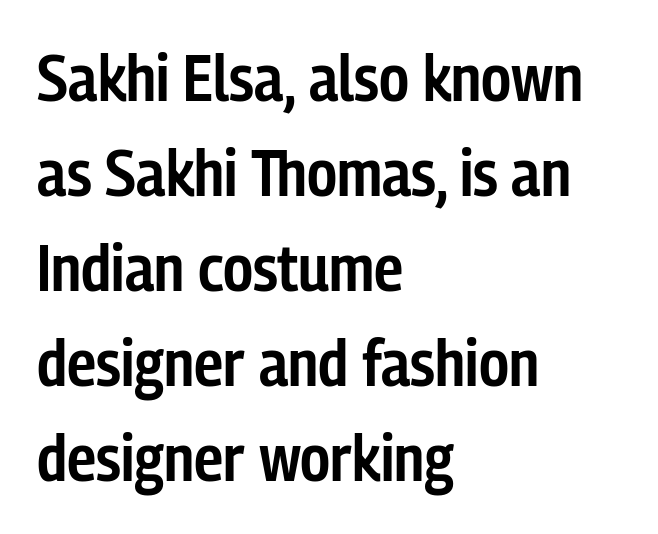
The image shows 66 px semibold, condensed sans-serif type, upright; set left-aligned, normal line spacing (1.44x), normal letter spacing, not underlined; low stroke contrast and a medium x-height.
